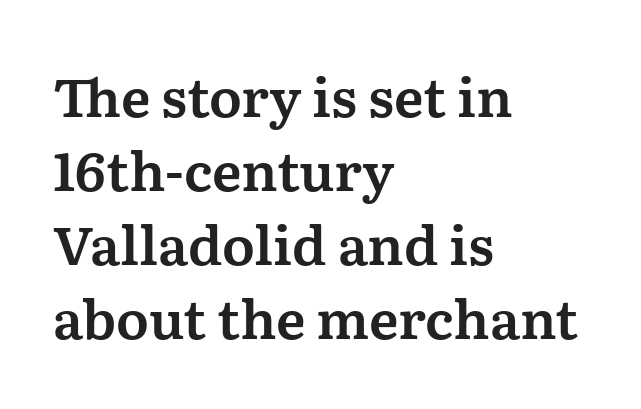
Baseline-to-baseline distance is the conventional proportion of letter height. Compared with typical body copy, the letter spacing here is the same. Nobody drew a line under any word here. Character widths vary here, with narrow letters taking less room than wide ones. The paragraph has a hard left edge and a soft right edge.
